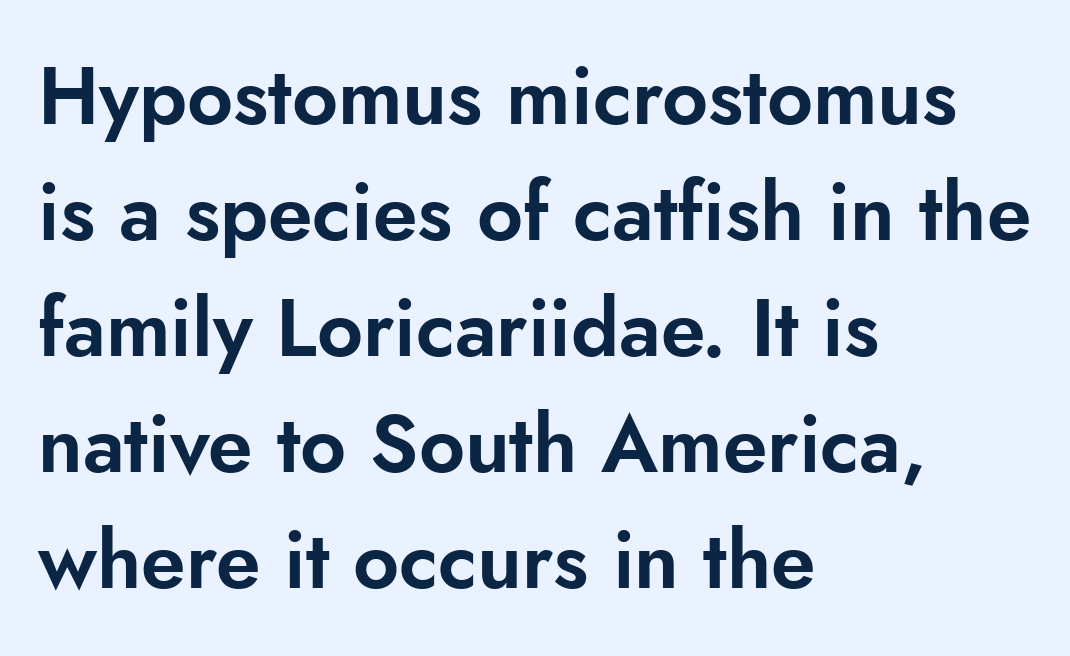
{"serif": "no", "italic": "no", "width": "normal", "stroke_contrast": "low", "x_height": "small", "monospaced": "no", "underline": "no", "align": "left", "line_spacing": "normal", "line_spacing_ratio": 1.45, "letter_spacing": "normal", "letter_spacing_em": 0.0, "glyph_px": 80}
